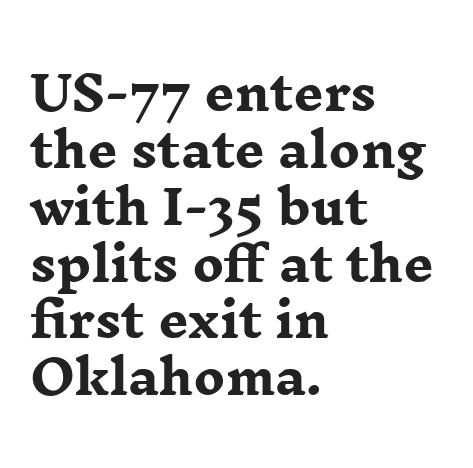
The image shows 47 px heavy, wide serif type, upright; set left-aligned, line spacing 1.21x, normal letter spacing, not underlined; low stroke contrast and a medium x-height.
